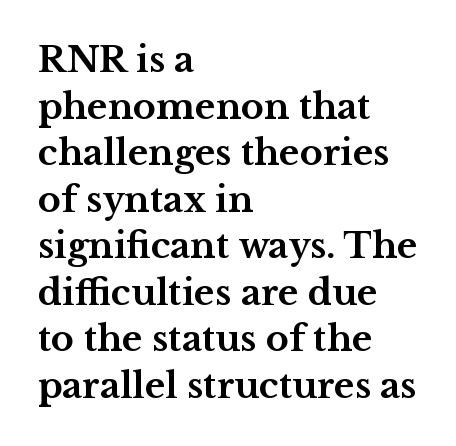
Q: Is the text bold? A: Yes.
Q: Is the text italic (slanted)? A: No, it is upright.
Q: Is the typeface a serif or a sans-serif typeface? A: Serif.
Q: Is the text underlined? A: No.
Q: How is the paragraph aligned? A: Left-aligned.
Q: Is the spacing between letters normal or unusually wide? A: Normal.
Q: Is the spacing between lines tight, normal or loose? A: Normal.
Q: Width (condensed, normal, or wide)? A: Wide.
Q: Stroke contrast? A: Medium.
Q: x-height? A: Medium.
Q: Monospaced? A: No.
